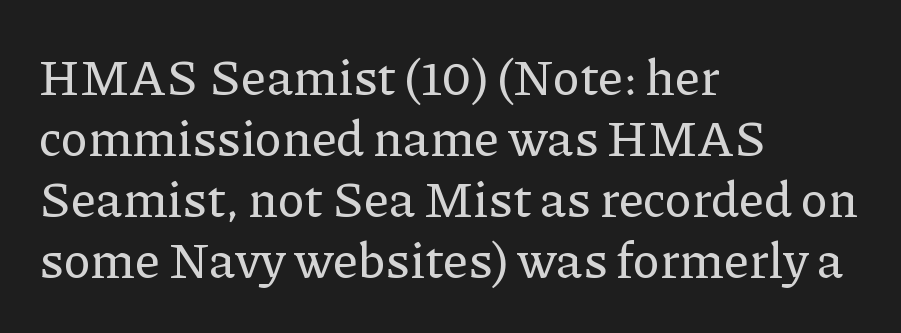
The image shows 50 px serif type, upright; set left-aligned, line spacing 1.22x, normal letter spacing, not underlined; low stroke contrast and a medium x-height.
